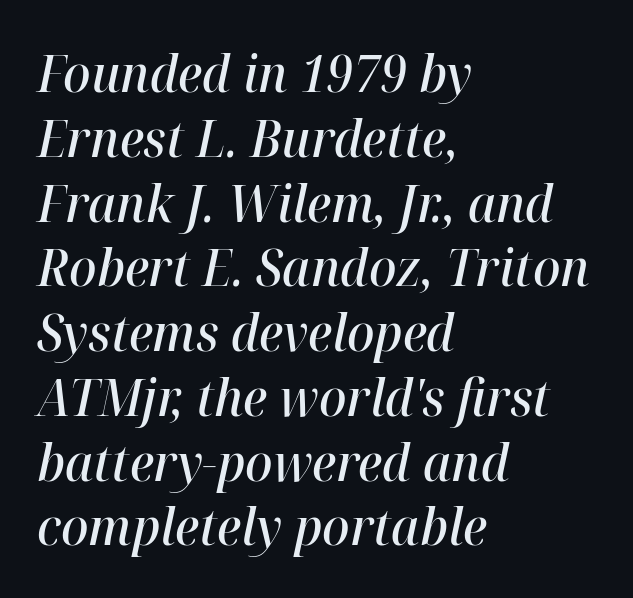
The image shows 51 px semibold type, italic (leaning right); set left-aligned, normal line spacing (1.27x), normal letter spacing, not underlined; high stroke contrast and a medium x-height.
